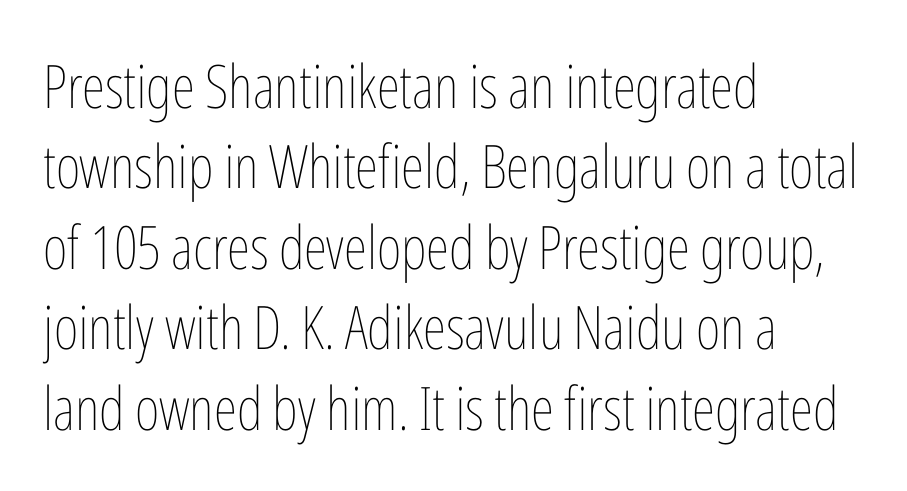
The image shows 60 px thin, condensed type, upright; set left-aligned, normal line spacing (1.34x), normal letter spacing, not underlined; low stroke contrast and a medium x-height.
